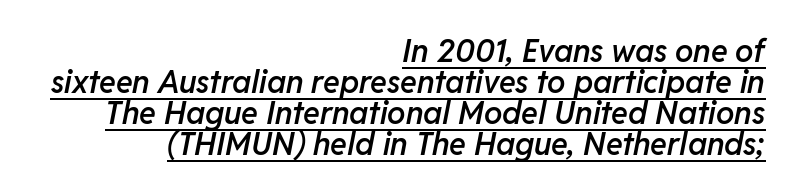
The image shows 31 px semibold type, italic (leaning right); set right-aligned, tight line spacing (1.0x), normal letter spacing, underlined; low stroke contrast and a medium x-height.
